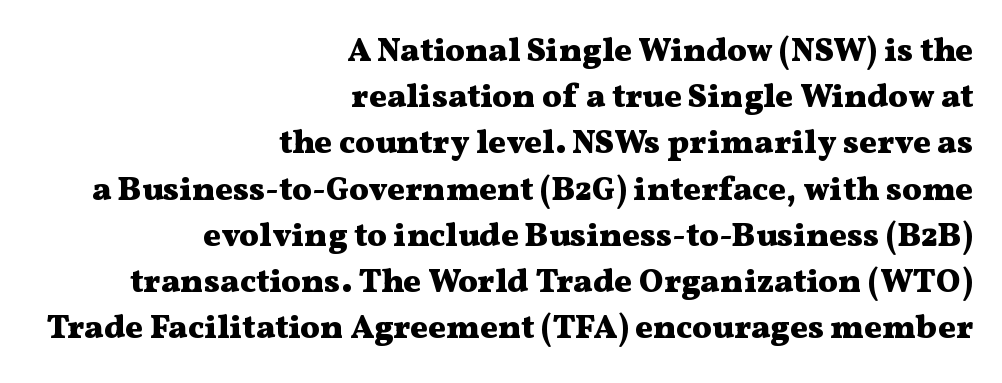
The image shows 33 px heavy, wide serif type, upright; set right-aligned, normal line spacing (1.4x), normal letter spacing, not underlined; medium stroke contrast and a medium x-height.
